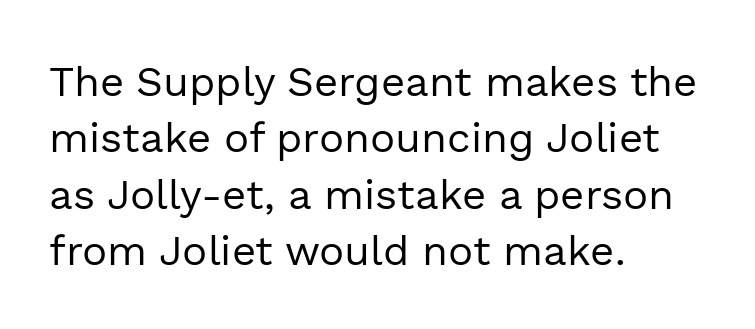
Q: Is the text bold? A: No.
Q: Is the text italic (slanted)? A: No, it is upright.
Q: Is the typeface a serif or a sans-serif typeface? A: Sans-serif.
Q: Is the text underlined? A: No.
Q: How is the paragraph aligned? A: Left-aligned.
Q: Is the spacing between letters normal or unusually wide? A: Normal.
Q: Is the spacing between lines tight, normal or loose? A: Normal.
Q: Width (condensed, normal, or wide)? A: Normal.
Q: x-height? A: Medium.
Q: Monospaced? A: No.
